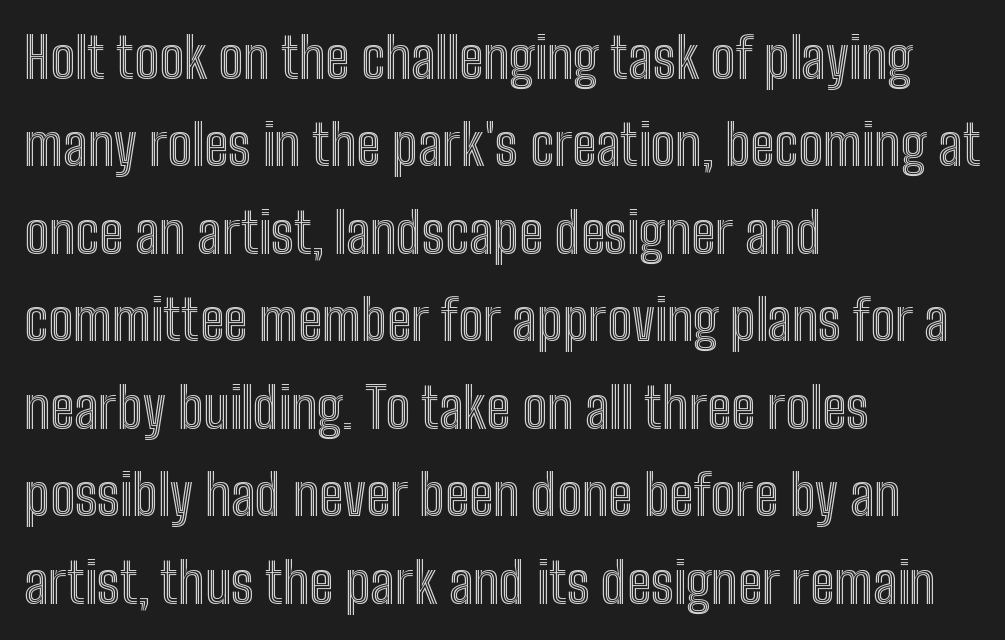
The image shows 55 px condensed type, upright; set left-aligned, normal line spacing (1.59x), normal letter spacing, not underlined; a medium x-height.
